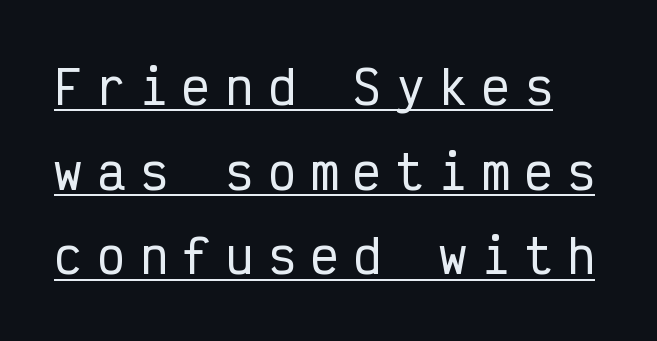
{"serif": "no", "italic": "no", "width": "condensed", "stroke_contrast": "low", "x_height": "medium", "monospaced": "yes", "underline": "yes", "line_spacing_ratio": 1.84, "letter_spacing": "wide", "letter_spacing_em": 0.33, "glyph_px": 46}
